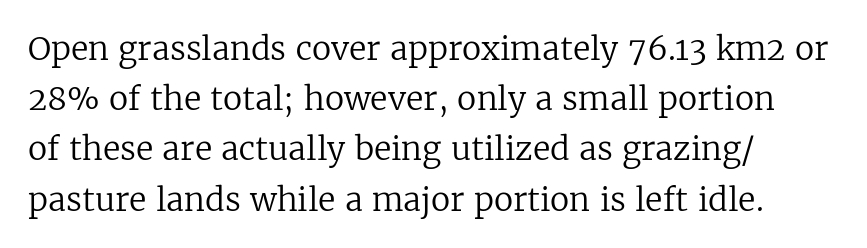
Q: Is the text bold? A: No.
Q: Is the text italic (slanted)? A: No, it is upright.
Q: Is the typeface a serif or a sans-serif typeface? A: Serif.
Q: Is the text underlined? A: No.
Q: How is the paragraph aligned? A: Left-aligned.
Q: Is the spacing between letters normal or unusually wide? A: Normal.
Q: Is the spacing between lines tight, normal or loose? A: Normal.
Q: Width (condensed, normal, or wide)? A: Normal.
Q: Stroke contrast? A: Low.
Q: x-height? A: Medium.
Q: Monospaced? A: No.
